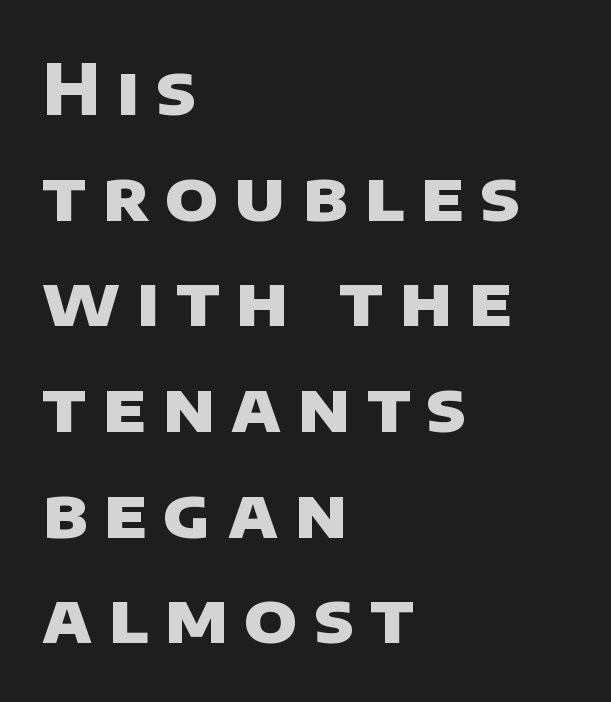
Q: Is the text bold? A: Yes.
Q: Is the typeface a serif or a sans-serif typeface? A: Sans-serif.
Q: Is the text underlined? A: No.
Q: How is the paragraph aligned? A: Left-aligned.
Q: Is the spacing between letters normal or unusually wide? A: Unusually wide.
Q: Is the spacing between lines tight, normal or loose? A: Normal.
Q: Width (condensed, normal, or wide)? A: Normal.
Q: Stroke contrast? A: Low.
Q: x-height? A: Large.
Q: Monospaced? A: No.
